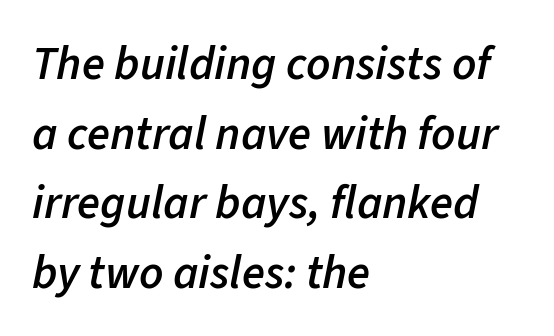
Q: Is the text bold? A: Semi-bold.
Q: Is the text italic (slanted)? A: Yes, it leans right by about 11 degrees.
Q: Is the text underlined? A: No.
Q: How is the paragraph aligned? A: Left-aligned.
Q: Is the spacing between letters normal or unusually wide? A: Normal.
Q: Is the spacing between lines tight, normal or loose? A: Normal.
Q: Width (condensed, normal, or wide)? A: Normal.
Q: Stroke contrast? A: Low.
Q: x-height? A: Medium.
Q: Monospaced? A: No.
